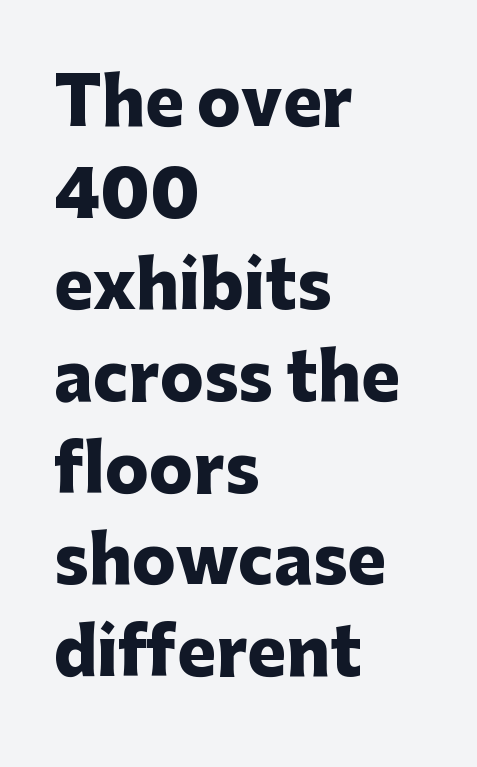
The image shows 65 px heavy sans-serif type, upright; set left-aligned, normal line spacing (1.41x), normal letter spacing, not underlined; low stroke contrast and a medium x-height.
